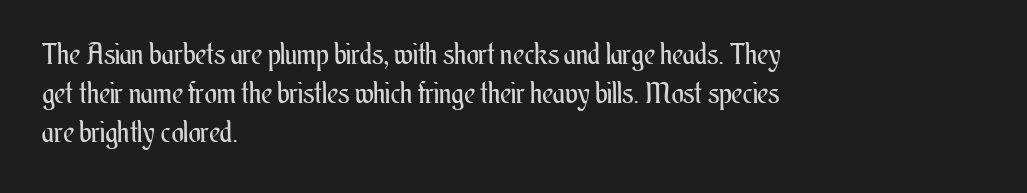
{"italic": "no", "bold": "no", "weight": "regular", "width": "condensed", "stroke_contrast": "medium", "x_height": "small", "monospaced": "no", "underline": "no", "align": "left", "line_spacing": "normal", "line_spacing_ratio": 1.35, "letter_spacing": "normal", "letter_spacing_em": 0.0, "glyph_px": 29}
